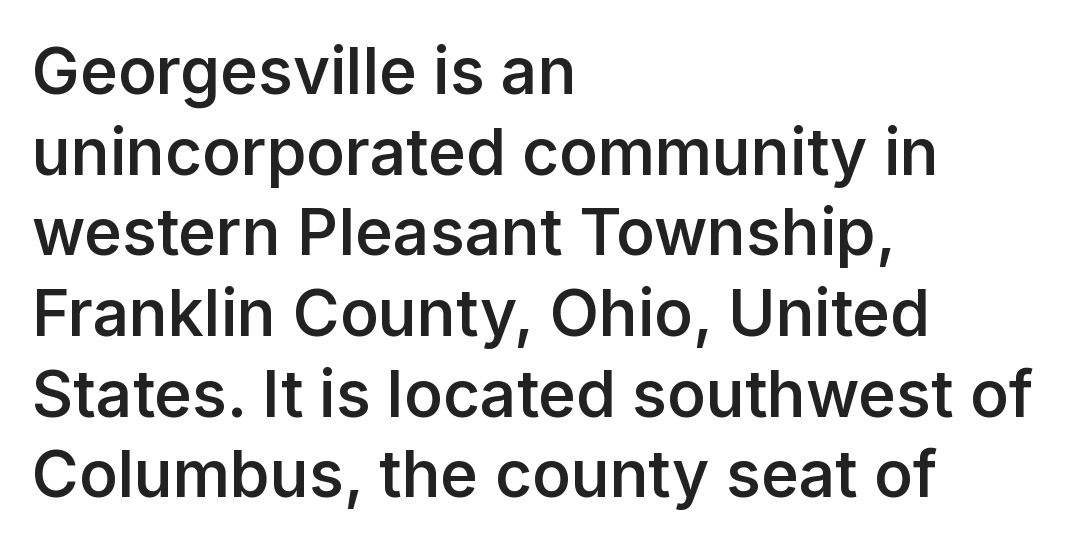
The image shows 64 px semibold sans-serif type, upright; set left-aligned, normal line spacing (1.26x), normal letter spacing, not underlined; low stroke contrast and a medium x-height.
